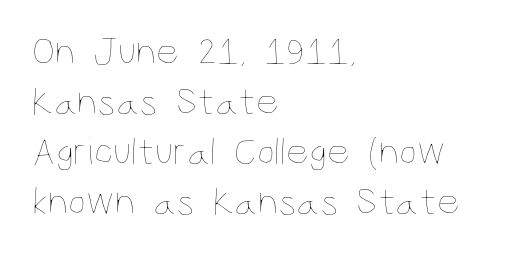
Q: Is the text bold? A: No.
Q: Is the text italic (slanted)? A: No, it is upright.
Q: Is the text underlined? A: No.
Q: How is the paragraph aligned? A: Left-aligned.
Q: Is the spacing between letters normal or unusually wide? A: Normal.
Q: Is the spacing between lines tight, normal or loose? A: Normal.
Q: Width (condensed, normal, or wide)? A: Condensed.
Q: Stroke contrast? A: Low.
Q: x-height? A: Large.
Q: Monospaced? A: No.
